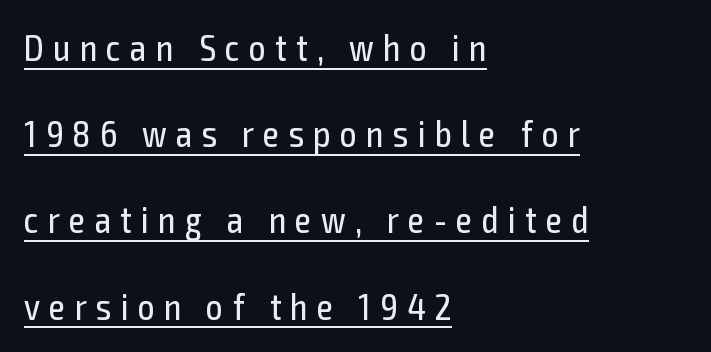
{"serif": "no", "italic": "no", "bold": "no", "weight": "regular", "width": "condensed", "x_height": "medium", "monospaced": "no", "underline": "yes", "align": "left", "line_spacing": "loose", "line_spacing_ratio": 2.33, "letter_spacing": "wide", "letter_spacing_em": 0.25, "glyph_px": 37}
